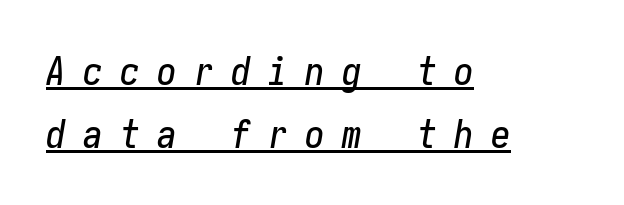
Designer's note — italics engaged. This is underlined copy, the kind a proofreader might mark for attention. Leading: standard. Layout note: lines flush left.
